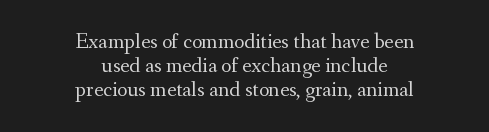
Tracking here is standard; glyphs follow each other at the usual distance. Weight class: somewhere from thin through regular. In terms of leading, this rendering errs on the cramped side. The setting favours the middle, as headings and verse often do.
